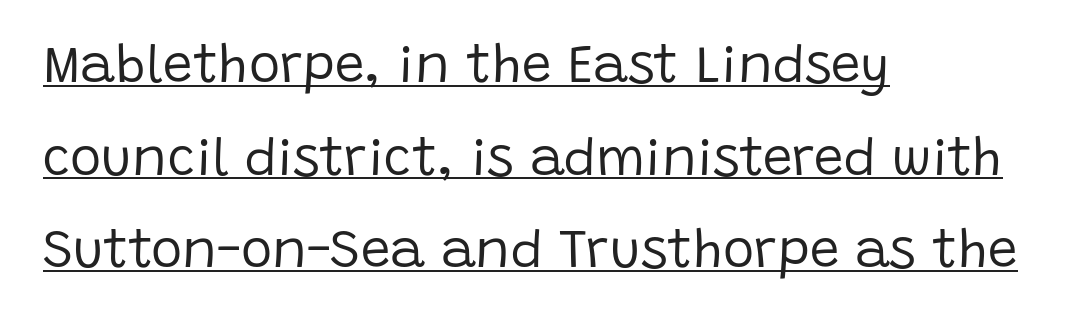
Q: Is the text bold? A: No.
Q: Is the text italic (slanted)? A: No, it is upright.
Q: Is the typeface a serif or a sans-serif typeface? A: Sans-serif.
Q: Is the text underlined? A: Yes.
Q: How is the paragraph aligned? A: Left-aligned.
Q: Is the spacing between letters normal or unusually wide? A: Normal.
Q: Width (condensed, normal, or wide)? A: Normal.
Q: Stroke contrast? A: Low.
Q: x-height? A: Large.
Q: Monospaced? A: No.
